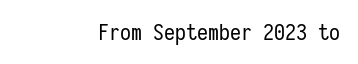
The image shows 22 px text type, upright; set normal letter spacing, not underlined.
